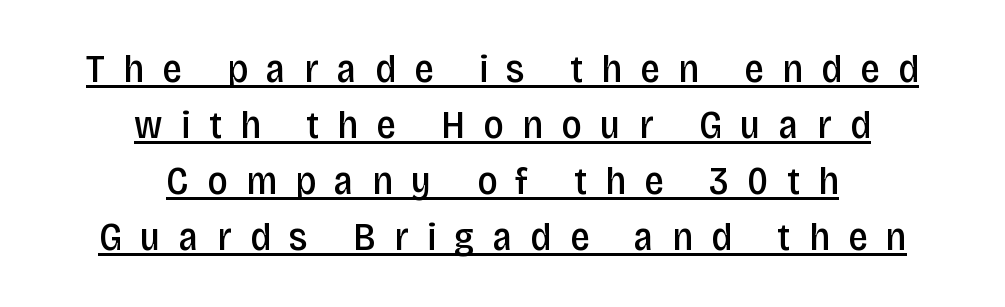
Q: Is the text bold? A: Semi-bold.
Q: Is the text italic (slanted)? A: No, it is upright.
Q: Is the typeface a serif or a sans-serif typeface? A: Sans-serif.
Q: Is the text underlined? A: Yes.
Q: How is the paragraph aligned? A: Centered.
Q: Is the spacing between letters normal or unusually wide? A: Unusually wide.
Q: Is the spacing between lines tight, normal or loose? A: Normal.
Q: Width (condensed, normal, or wide)? A: Condensed.
Q: Stroke contrast? A: Low.
Q: x-height? A: Large.
Q: Monospaced? A: No.
